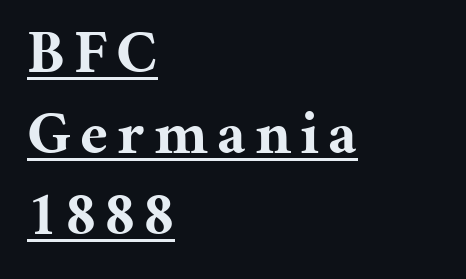
Varying glyph widths throughout — classic text-font behaviour. Reading down the block, your eye returns to a fixed left position each line. Ordinary non-slanted type is in use. Beneath each row of characters lies a ruled line.
